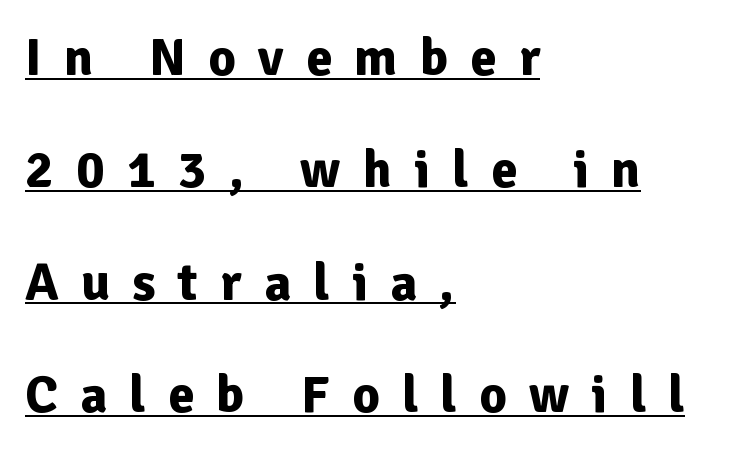
Q: Is the text bold? A: Yes.
Q: Is the text italic (slanted)? A: No, it is upright.
Q: Is the typeface a serif or a sans-serif typeface? A: Sans-serif.
Q: Is the text underlined? A: Yes.
Q: How is the paragraph aligned? A: Left-aligned.
Q: Is the spacing between letters normal or unusually wide? A: Unusually wide.
Q: Is the spacing between lines tight, normal or loose? A: Loose.
Q: Width (condensed, normal, or wide)? A: Normal.
Q: Stroke contrast? A: Low.
Q: x-height? A: Medium.
Q: Monospaced? A: No.
